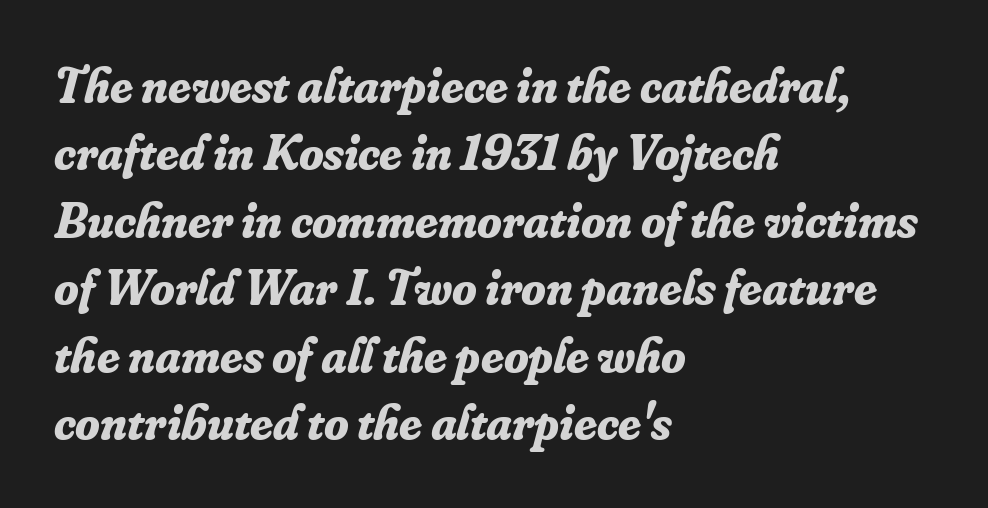
Q: Is the text bold? A: Yes.
Q: Is the text italic (slanted)? A: Yes, it leans right by about 16 degrees.
Q: Is the typeface a serif or a sans-serif typeface? A: Serif.
Q: Is the text underlined? A: No.
Q: How is the paragraph aligned? A: Left-aligned.
Q: Is the spacing between letters normal or unusually wide? A: Normal.
Q: Is the spacing between lines tight, normal or loose? A: Normal.
Q: Width (condensed, normal, or wide)? A: Normal.
Q: Stroke contrast? A: Low.
Q: x-height? A: Small.
Q: Monospaced? A: No.
